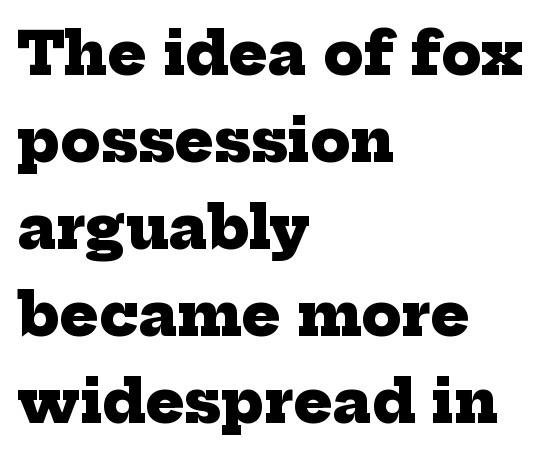
The typesetting leans heavy: a genuine bold. The lines are quadded left. The passage shown is not underscored anywhere. Is this a sans? No — the strokes have serifs.
